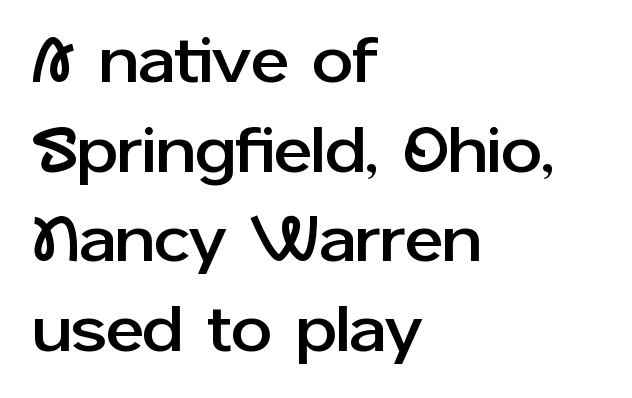
I'd call this a sans setting — the letters go barefoot. Looks like regular typesetting: each glyph gets only the width it needs. Leading matches the norm, producing a regular column. Clear beneath every line of the passage. Do the letters lean? They stand straight. Alignment: flush left.
